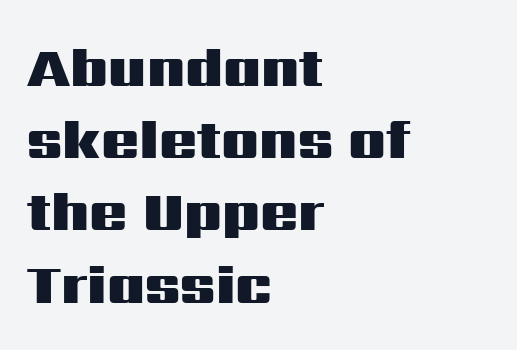
Q: Is the text bold? A: Yes.
Q: Is the text italic (slanted)? A: No, it is upright.
Q: Is the typeface a serif or a sans-serif typeface? A: Sans-serif.
Q: Is the text underlined? A: No.
Q: How is the paragraph aligned? A: Left-aligned.
Q: Is the spacing between letters normal or unusually wide? A: Normal.
Q: Is the spacing between lines tight, normal or loose? A: Normal.
Q: Width (condensed, normal, or wide)? A: Wide.
Q: Stroke contrast? A: Medium.
Q: x-height? A: Medium.
Q: Monospaced? A: No.
